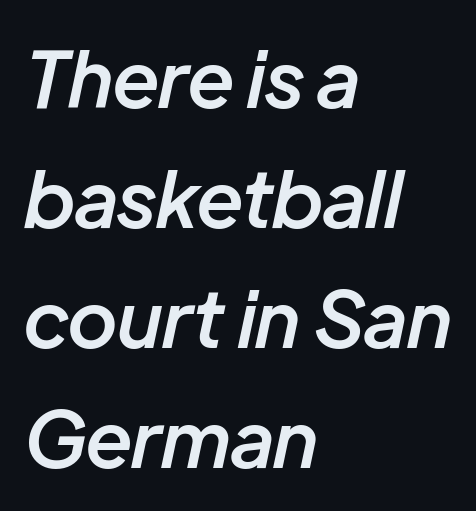
The image shows 78 px semibold type, italic (leaning right); set left-aligned, normal line spacing (1.54x), normal letter spacing, not underlined; low stroke contrast and a medium x-height.
